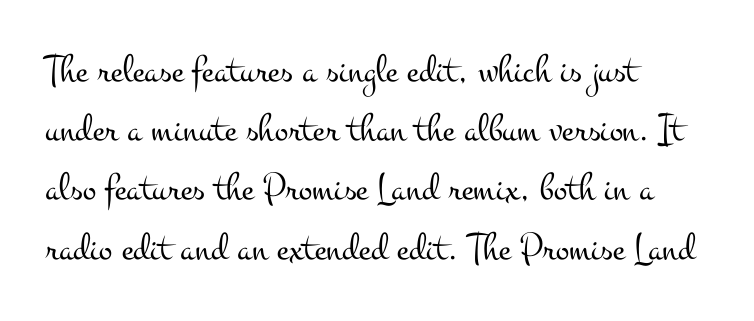
This sample uses plain, unmodified letter spacing. Note the varied advance widths — an 'i' is clearly narrower than an 'm'. This sample keeps an unexceptional amount of space between lines. A quiet, ordinary-to-light weight characterises the typeface.
